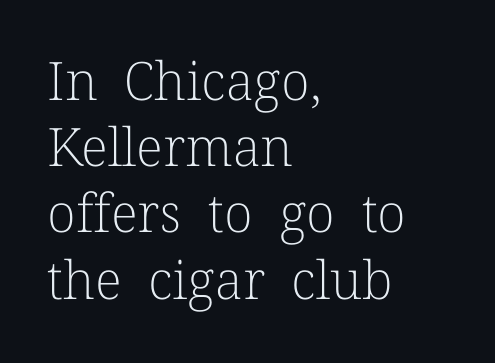
The image shows 53 px light serif type, upright; set left-aligned, normal line spacing (1.25x), normal letter spacing, not underlined; low stroke contrast and a medium x-height.
